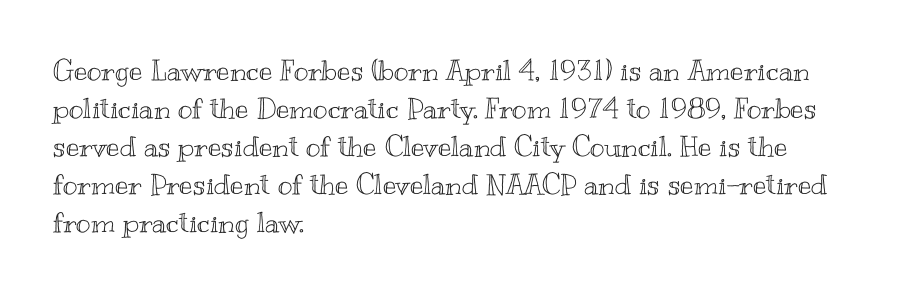
The image shows 28 px wide type, upright; set left-aligned, normal line spacing (1.36x), normal letter spacing, not underlined; a small x-height.
